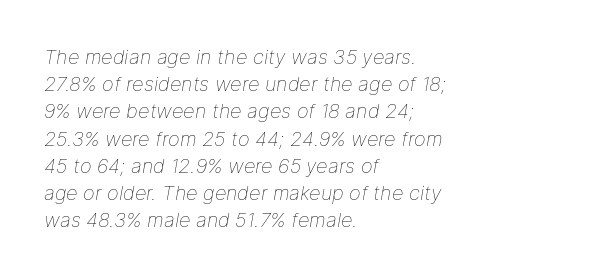
Q: Is the text bold? A: No.
Q: Is the text italic (slanted)? A: Yes, it leans right by about 9 degrees.
Q: Is the text underlined? A: No.
Q: How is the paragraph aligned? A: Left-aligned.
Q: Is the spacing between letters normal or unusually wide? A: Normal.
Q: Is the spacing between lines tight, normal or loose? A: Normal.
